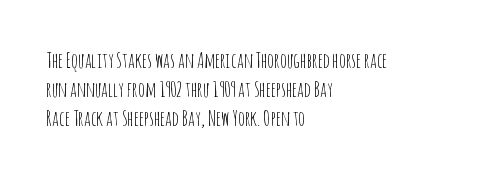
Q: Is the text bold? A: No.
Q: Is the text italic (slanted)? A: No, it is upright.
Q: Is the text underlined? A: No.
Q: How is the paragraph aligned? A: Left-aligned.
Q: Is the spacing between letters normal or unusually wide? A: Normal.
Q: Is the spacing between lines tight, normal or loose? A: Normal.
